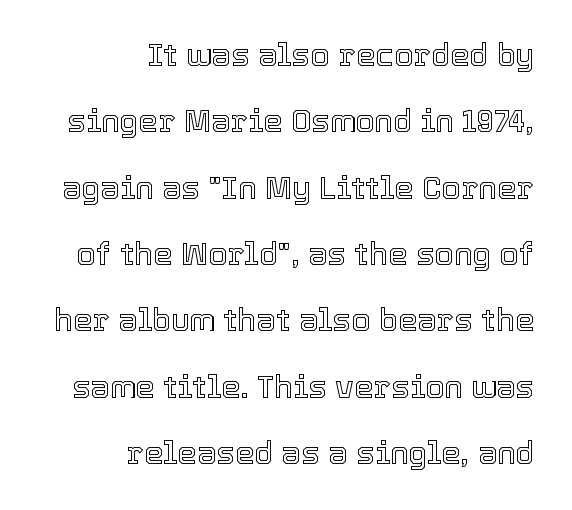
Q: Is the text italic (slanted)? A: No, it is upright.
Q: Is the text underlined? A: No.
Q: How is the paragraph aligned? A: Right-aligned.
Q: Is the spacing between letters normal or unusually wide? A: Normal.
Q: Is the spacing between lines tight, normal or loose? A: Loose.
Q: Width (condensed, normal, or wide)? A: Normal.
Q: x-height? A: Medium.
Q: Monospaced? A: No.
